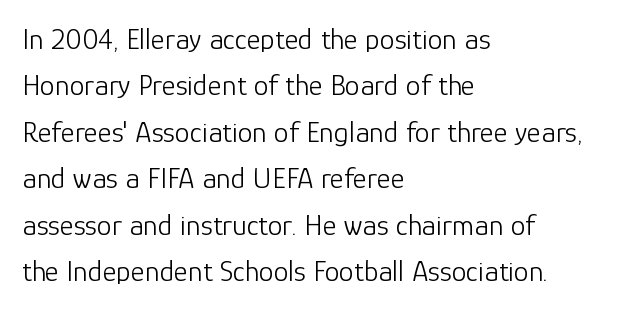
Q: Is the text bold? A: No.
Q: Is the text italic (slanted)? A: No, it is upright.
Q: Is the typeface a serif or a sans-serif typeface? A: Sans-serif.
Q: Is the text underlined? A: No.
Q: How is the paragraph aligned? A: Left-aligned.
Q: Is the spacing between letters normal or unusually wide? A: Normal.
Q: Is the spacing between lines tight, normal or loose? A: Normal.
Q: Width (condensed, normal, or wide)? A: Normal.
Q: Stroke contrast? A: Low.
Q: x-height? A: Medium.
Q: Monospaced? A: No.
